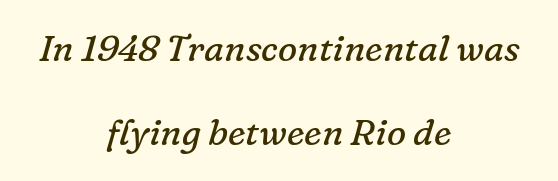
The image shows 36 px regular-weight serif type, italic (leaning right); set centered, loose line spacing (2.34x), normal letter spacing, not underlined; low stroke contrast and a medium x-height.
